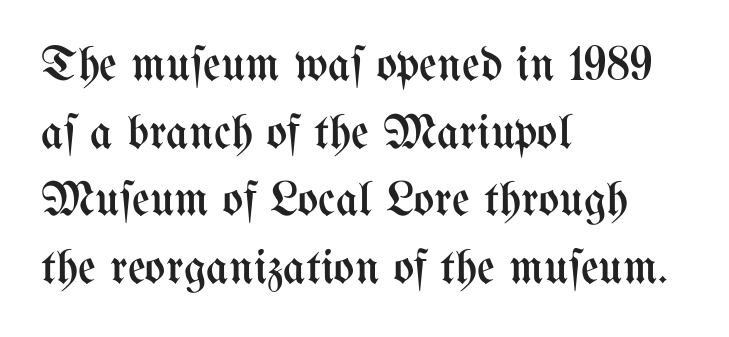
{"italic": "no", "bold": "no", "weight": "regular", "width": "condensed", "stroke_contrast": "medium", "x_height": "medium", "monospaced": "no", "underline": "no", "align": "left", "line_spacing": "normal", "line_spacing_ratio": 1.38, "letter_spacing": "normal", "letter_spacing_em": 0.0, "glyph_px": 49}
